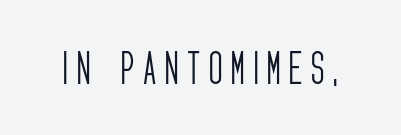
{"serif": "no", "italic": "no", "bold": "no", "weight": "light", "width": "condensed", "stroke_contrast": "low", "x_height": "large", "monospaced": "no", "underline": "no", "letter_spacing": "wide", "letter_spacing_em": 0.24, "glyph_px": 37}
